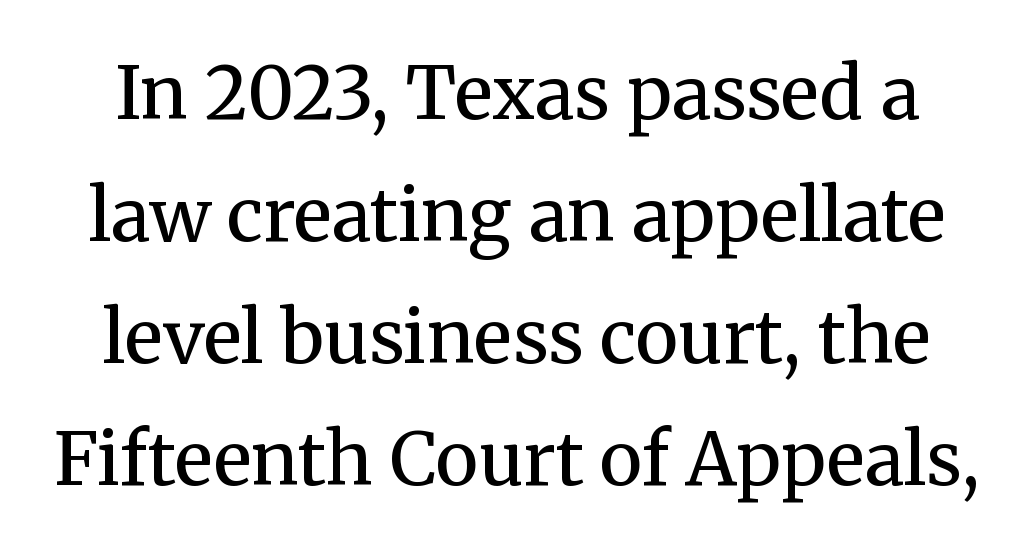
Designer's note — italics off, roman on. Standard letterfit; no display-style spreading of the glyphs. Looks like regular typesetting: each glyph gets only the width it needs. One glance says typical: line gaps are just what's usual. Classification — serif.
